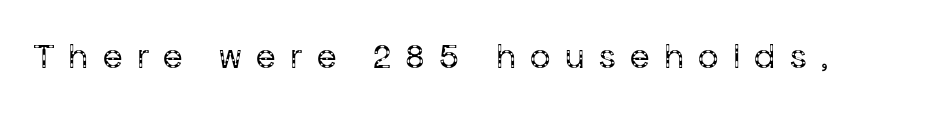
The image shows 36 px regular-weight sans-serif type, upright; set unusually wide letter spacing (+0.4 em), not underlined; low stroke contrast and a medium x-height.
